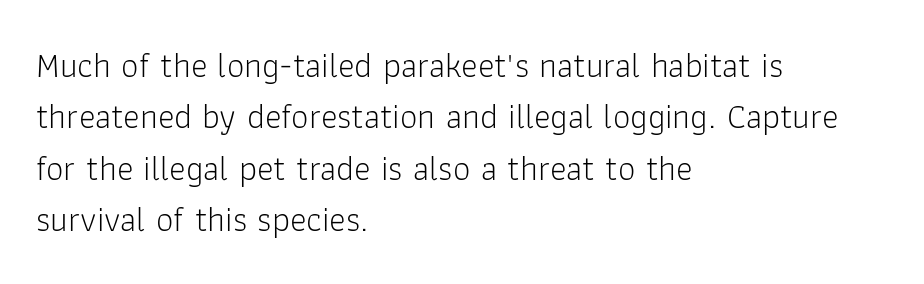
{"serif": "no", "italic": "no", "bold": "no", "weight": "light", "width": "normal", "stroke_contrast": "low", "x_height": "medium", "monospaced": "no", "underline": "no", "align": "left", "line_spacing": "normal", "line_spacing_ratio": 1.47, "letter_spacing": "normal", "letter_spacing_em": 0.0, "glyph_px": 35}
